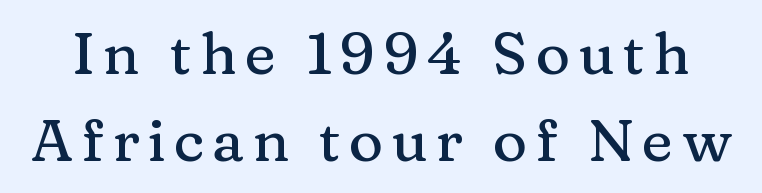
Each new line begins a customary step beneath the previous one. This is roman type, the default non-slanted kind. Nobody drew a line under any word here. The face used here is proportionally spaced, like ordinary book or web type. In terms of letterform style, serifs are clearly present.
